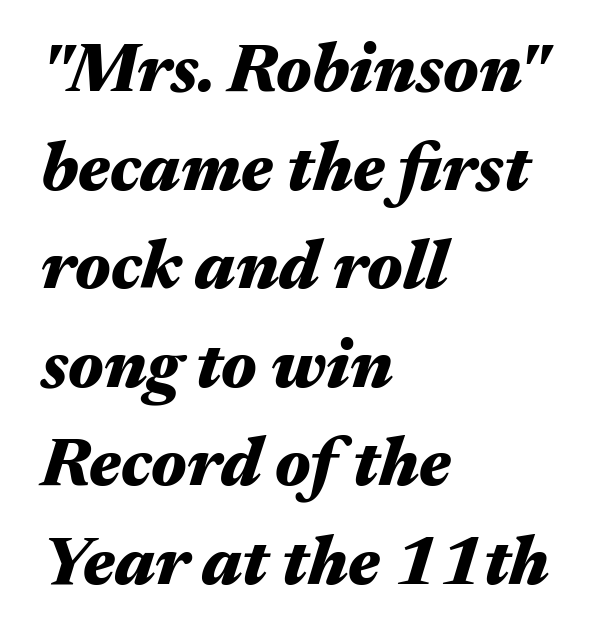
Q: Is the text bold? A: Yes.
Q: Is the text italic (slanted)? A: Yes, it leans right by about 17 degrees.
Q: Is the text underlined? A: No.
Q: How is the paragraph aligned? A: Left-aligned.
Q: Is the spacing between letters normal or unusually wide? A: Normal.
Q: Is the spacing between lines tight, normal or loose? A: Normal.
Q: Width (condensed, normal, or wide)? A: Wide.
Q: Stroke contrast? A: Medium.
Q: x-height? A: Medium.
Q: Monospaced? A: No.
